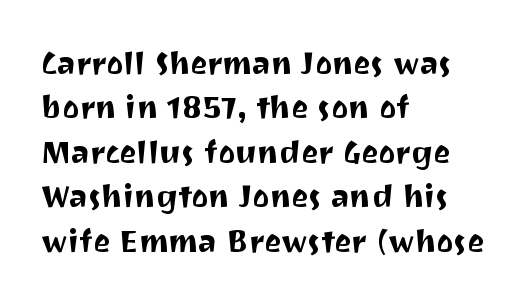
Does the copy run flush right? No — it runs flush left. The rendering uses natural spacing where letterforms have individual widths. The specimen omits any rule beneath the text block's lines. You can tell it's not italic because the verticals are truly vertical. A typesetter would label this face a sans. A typesetter would call this leading conventional body-copy spacing.
